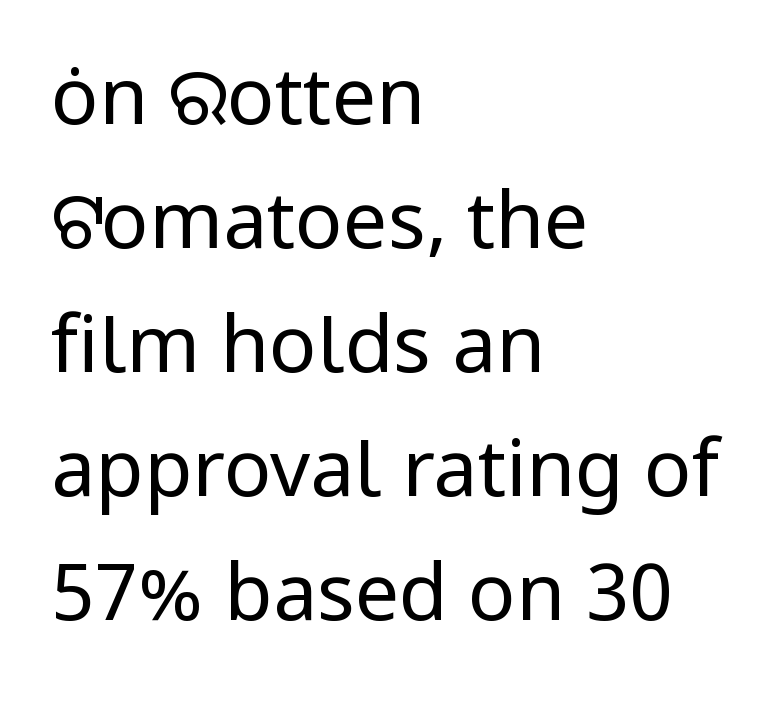
Unmarked baselines from the first word to the last. Between one letter and the next there's only the usual sliver of space. Each letter keeps its own natural width here, so spacing adapts to shape. A roman cut, with each character standing at attention. A typesetter would call this leading conventional body-copy spacing. Which margin do the lines hug? The left one — the right edge is uneven.
